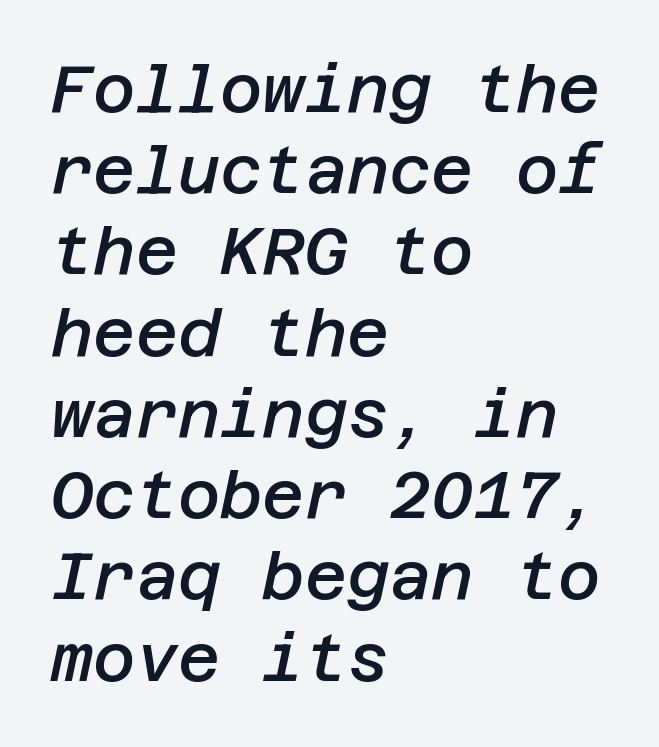
Q: Is the text bold? A: Semi-bold.
Q: Is the text italic (slanted)? A: Yes, it leans right by about 12 degrees.
Q: Is the text underlined? A: No.
Q: How is the paragraph aligned? A: Left-aligned.
Q: Is the spacing between letters normal or unusually wide? A: Normal.
Q: Is the spacing between lines tight, normal or loose? A: Normal.
Q: Width (condensed, normal, or wide)? A: Normal.
Q: Stroke contrast? A: Low.
Q: x-height? A: Large.
